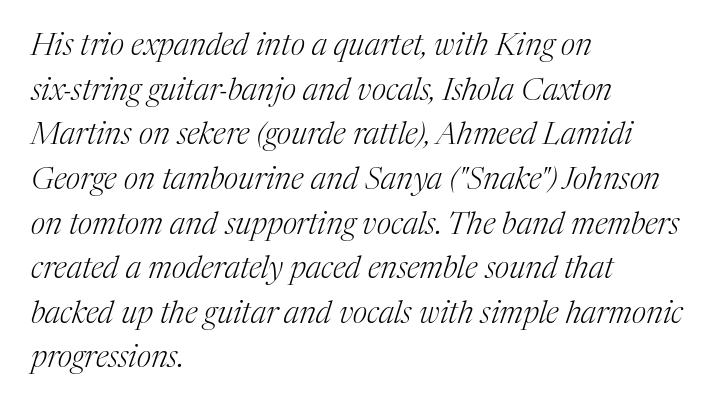
Each letter's strokes conclude with small projecting serifs. The paragraph has a hard left edge and a soft right edge. Nobody drew a line under any word here. The designer left line spacing at the default. In terms of letterspacing, this is plain default setting. The face looks like a standard text weight, possibly lighter.
